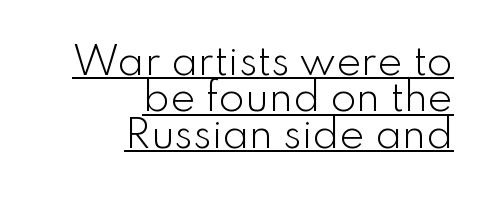
The image shows 38 px light sans-serif type, upright; set right-aligned, tight line spacing (0.96x), normal letter spacing, underlined; low stroke contrast and a small x-height.
